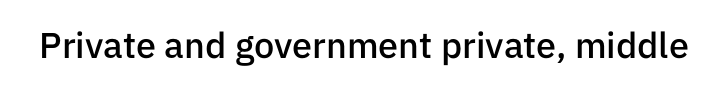
Decoration check: the copy has no underline. Posture: straight, roman, zero tilt. The passage shown is semibold, sitting just below true bold. Compared with typical body copy, the letter spacing here is the same. The face used here is proportionally spaced, like ordinary book or web type.
